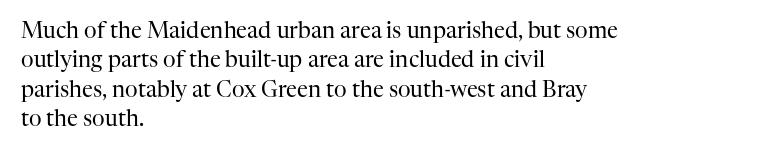
The image shows 22 px text type, upright; set left-aligned, normal line spacing (1.34x), normal letter spacing, not underlined.
